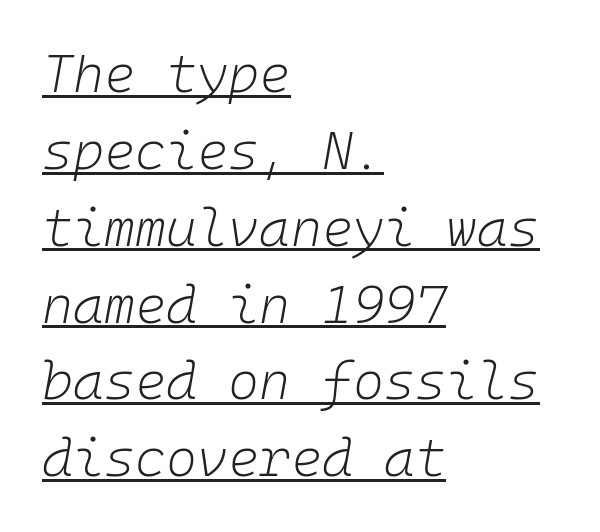
Q: Is the text bold? A: No.
Q: Is the text italic (slanted)? A: Yes, it leans right by about 10 degrees.
Q: Is the text underlined? A: Yes.
Q: How is the paragraph aligned? A: Left-aligned.
Q: Is the spacing between letters normal or unusually wide? A: Normal.
Q: Is the spacing between lines tight, normal or loose? A: Normal.
Q: Width (condensed, normal, or wide)? A: Normal.
Q: Stroke contrast? A: Low.
Q: x-height? A: Medium.
Q: Monospaced? A: Yes.
